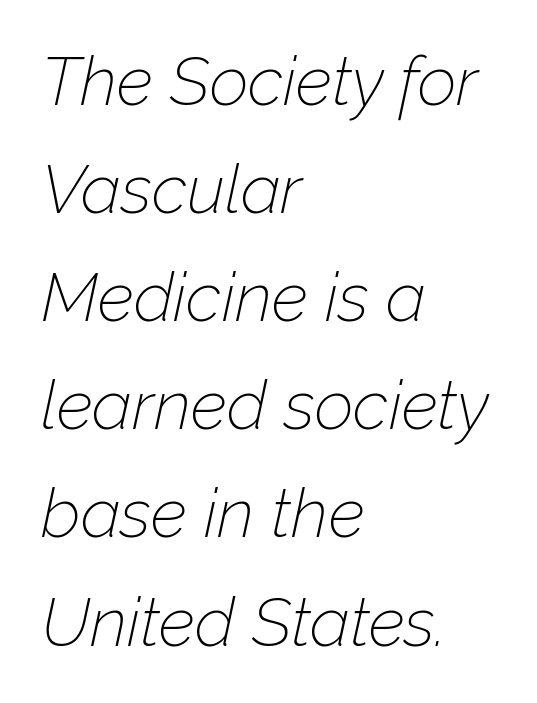
Q: Is the text bold? A: No.
Q: Is the text italic (slanted)? A: Yes, it leans right by about 12 degrees.
Q: Is the text underlined? A: No.
Q: How is the paragraph aligned? A: Left-aligned.
Q: Is the spacing between letters normal or unusually wide? A: Normal.
Q: Is the spacing between lines tight, normal or loose? A: Normal.
Q: Width (condensed, normal, or wide)? A: Normal.
Q: Stroke contrast? A: Low.
Q: x-height? A: Medium.
Q: Monospaced? A: No.
